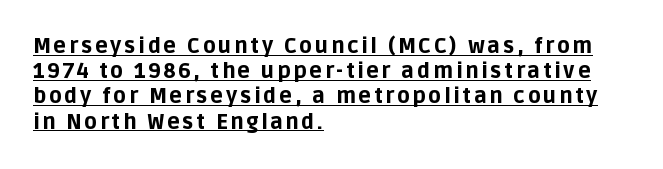
{"italic": "no", "bold": "yes", "underline": "yes", "align": "left", "line_spacing_ratio": 1.2, "glyph_px": 21}
